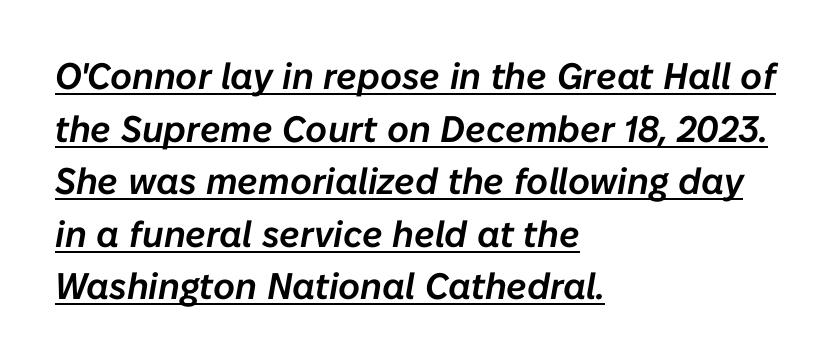
{"italic": "yes", "lean": "right", "slant_degrees": 10, "width": "normal", "stroke_contrast": "low", "x_height": "medium", "monospaced": "no", "underline": "yes", "align": "left", "line_spacing": "normal", "line_spacing_ratio": 1.42, "letter_spacing": "normal", "letter_spacing_em": 0.0, "glyph_px": 37}
